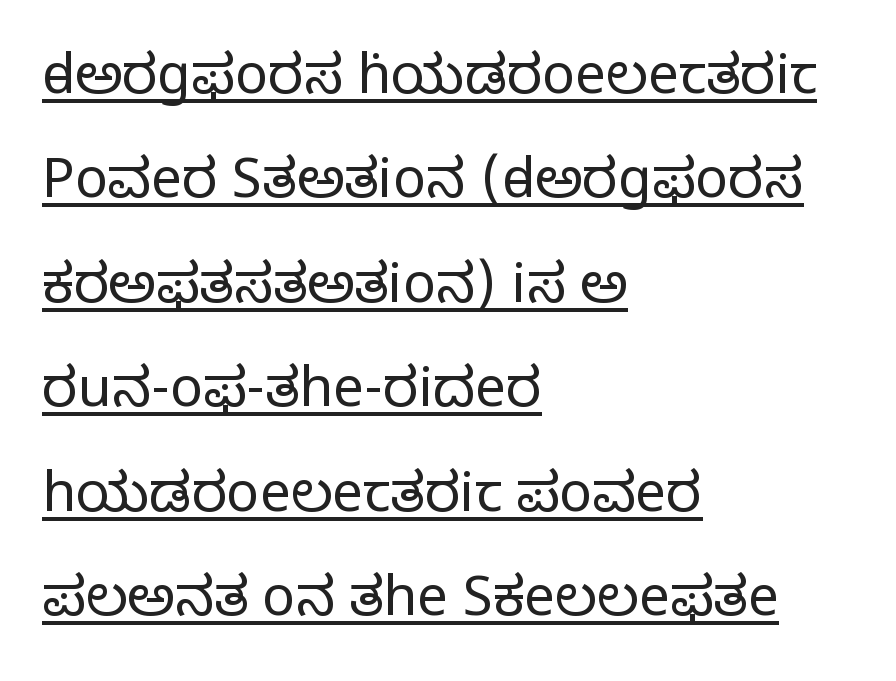
{"serif": "yes", "italic": "no", "bold": "no", "weight": "regular", "width": "normal", "stroke_contrast": "low", "x_height": "large", "monospaced": "no", "underline": "yes", "align": "left", "line_spacing": "loose", "line_spacing_ratio": 1.9, "letter_spacing": "normal", "letter_spacing_em": 0.0, "glyph_px": 55}
